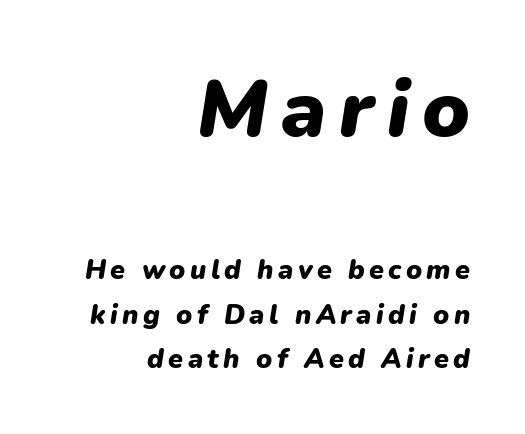
Q: Is the text bold? A: Yes.
Q: Is the text italic (slanted)? A: Yes, it leans right by about 9 degrees.
Q: Is the text underlined? A: No.
Q: How is the paragraph aligned? A: Right-aligned.
Q: Is the spacing between lines tight, normal or loose? A: Normal.
Q: Which block of text is set in a larger size, the first (top) or the second (bottom)? A: The first (top) one.
Q: Width (condensed, normal, or wide)? A: Normal.
Q: Stroke contrast? A: Low.
Q: x-height? A: Medium.
Q: Monospaced? A: No.
